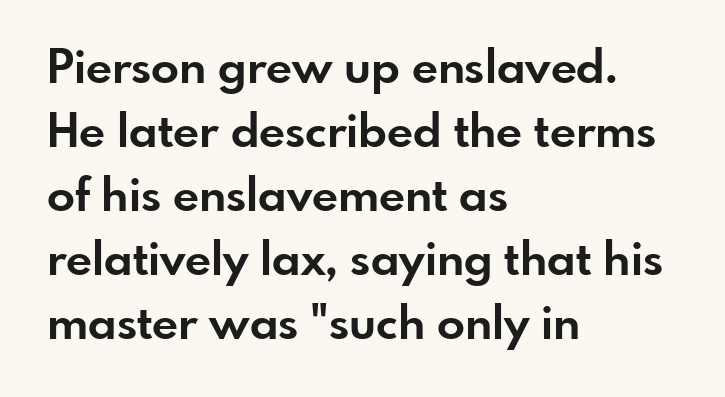
Letter spacing: default. This is roman type, the default non-slanted kind. Students, observe: this is what conventionally led text looks like. Teacher's note: observe the even left margin — that is flush-left alignment. Proportional: the letters do not fall into vertical columns. Note: no serifs on the glyphs.
